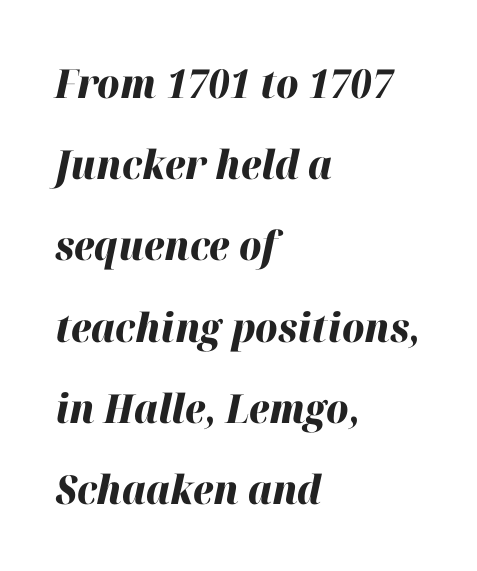
{"italic": "yes", "lean": "right", "slant_degrees": 12, "bold": "yes", "weight": "heavy", "width": "normal", "stroke_contrast": "high", "x_height": "medium", "monospaced": "no", "underline": "no", "align": "left", "line_spacing": "loose", "line_spacing_ratio": 2.03, "letter_spacing": "normal", "letter_spacing_em": 0.0, "glyph_px": 40}
